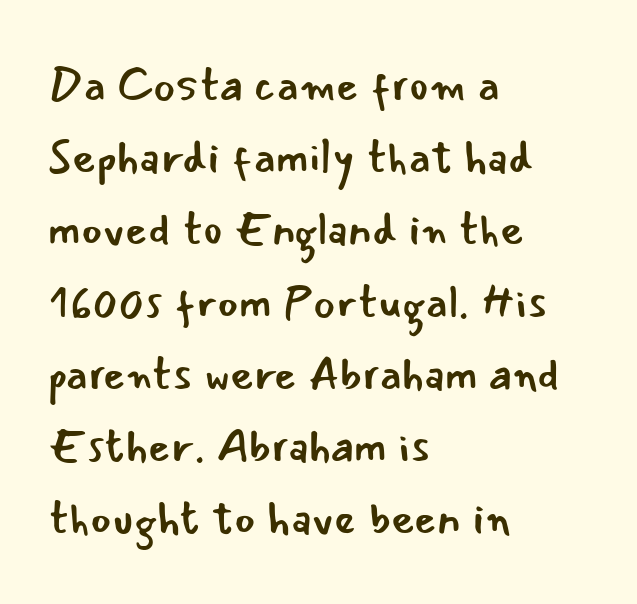
Q: Is the text bold? A: No.
Q: Is the text italic (slanted)? A: No, it is upright.
Q: Is the typeface a serif or a sans-serif typeface? A: Sans-serif.
Q: Is the text underlined? A: No.
Q: How is the paragraph aligned? A: Left-aligned.
Q: Is the spacing between letters normal or unusually wide? A: Normal.
Q: Is the spacing between lines tight, normal or loose? A: Normal.
Q: Width (condensed, normal, or wide)? A: Normal.
Q: Stroke contrast? A: Low.
Q: x-height? A: Small.
Q: Monospaced? A: No.
